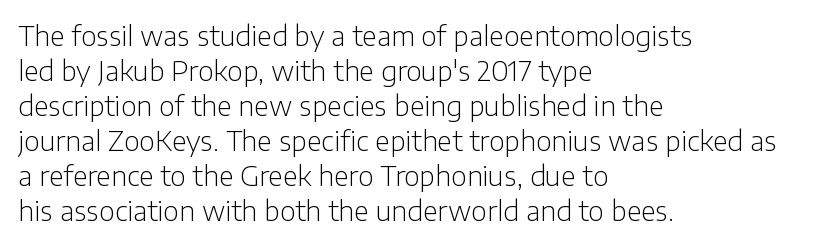
{"italic": "no", "bold": "no", "underline": "no", "align": "left", "line_spacing": "normal", "line_spacing_ratio": 1.3, "letter_spacing": "normal", "letter_spacing_em": 0.0, "glyph_px": 27}
